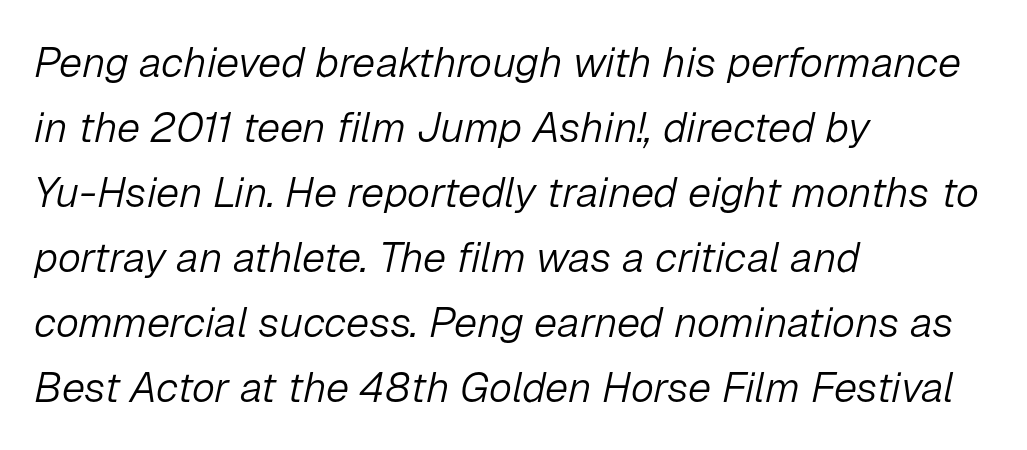
The line-height multiplier appears to be the usual default. On a weight scale, this lands at 450 or below. Caption: multi-line text, flush left, ragged right. These lines are rendered in a variable-pitch font. Is the letter spacing exaggerated? No — it looks like the ordinary default.
